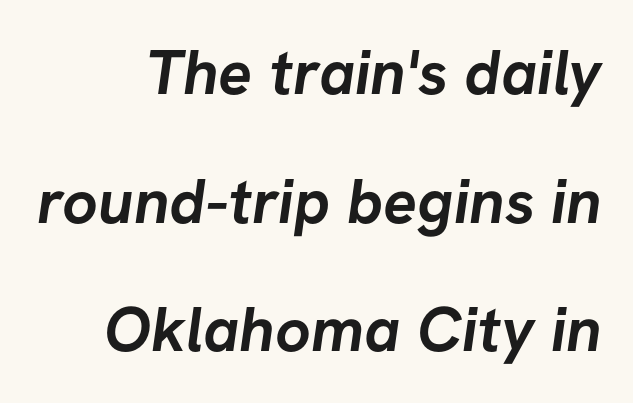
The image shows 63 px semibold sans-serif type; set loose line spacing (2.04x), normal letter spacing, not underlined; low stroke contrast and a medium x-height.
